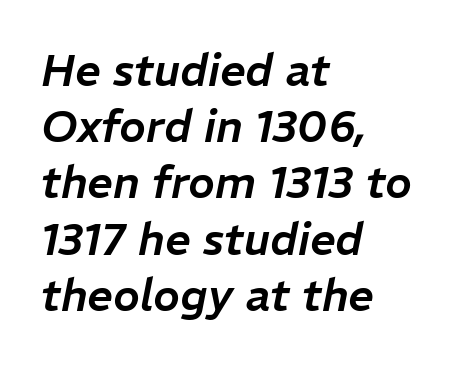
The image shows 45 px text type, italic (leaning right); set left-aligned, normal line spacing (1.25x), normal letter spacing, not underlined; low stroke contrast and a medium x-height.
